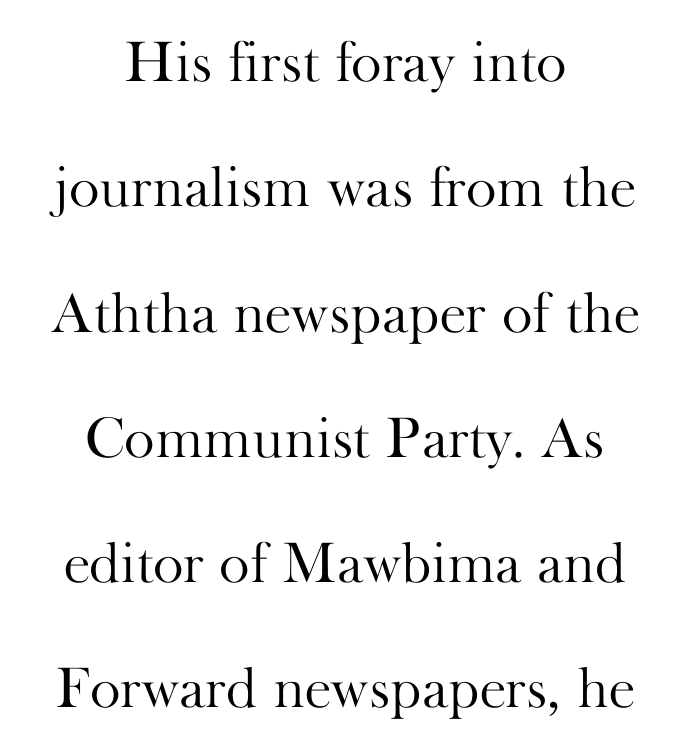
The image shows 58 px light serif type, upright; set centered, loose line spacing (2.16x), normal letter spacing, not underlined; high stroke contrast and a small x-height.
